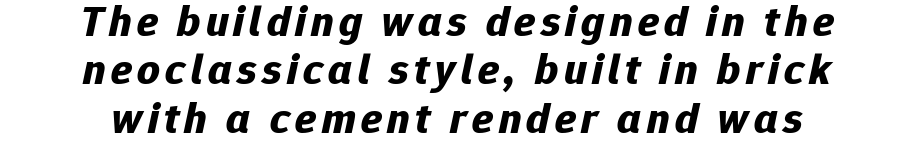
Students, this is bold: see how much ink each stroke carries. Leading: reduced. Decoration check: the copy has no underline. The rendering uses natural spacing where letterforms have individual widths. Notice how the stems are inclined rather than vertical — that's the hallmark of italics.
